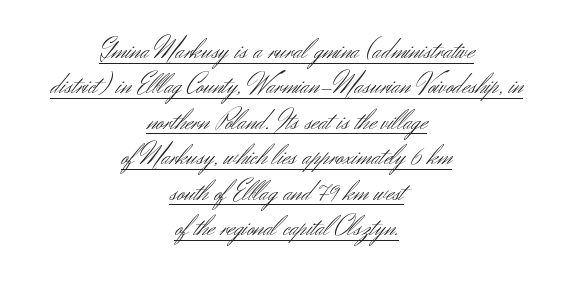
{"serif": "no", "bold": "no", "weight": "light", "width": "normal", "stroke_contrast": "medium", "x_height": "small", "monospaced": "no", "underline": "yes", "align": "center", "line_spacing_ratio": 1.22, "letter_spacing": "normal", "letter_spacing_em": 0.0, "glyph_px": 29}
